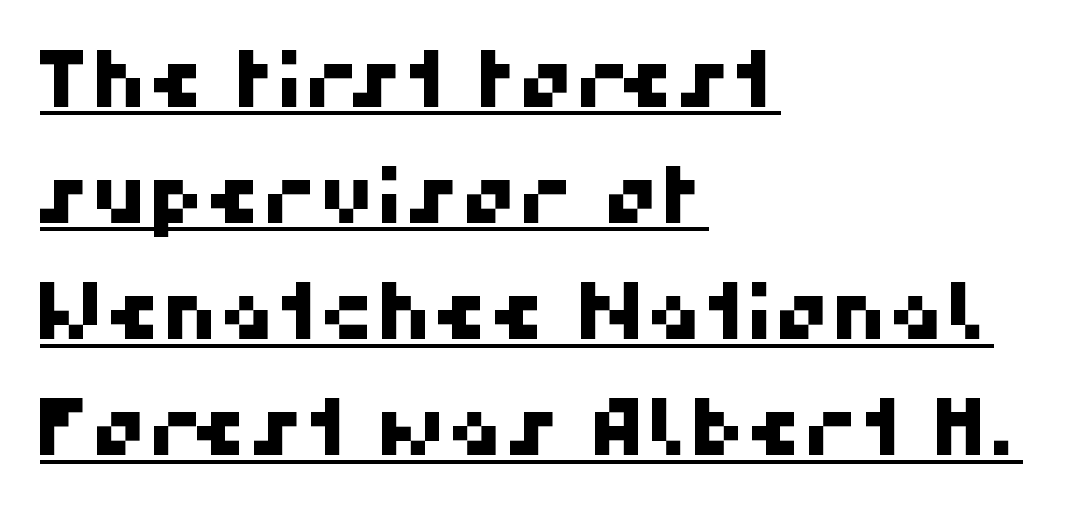
Q: Is the typeface a serif or a sans-serif typeface? A: Sans-serif.
Q: Is the text underlined? A: Yes.
Q: How is the paragraph aligned? A: Left-aligned.
Q: Is the spacing between letters normal or unusually wide? A: Normal.
Q: Is the spacing between lines tight, normal or loose? A: Normal.
Q: Width (condensed, normal, or wide)? A: Normal.
Q: Stroke contrast? A: High.
Q: x-height? A: Medium.
Q: Monospaced? A: No.
